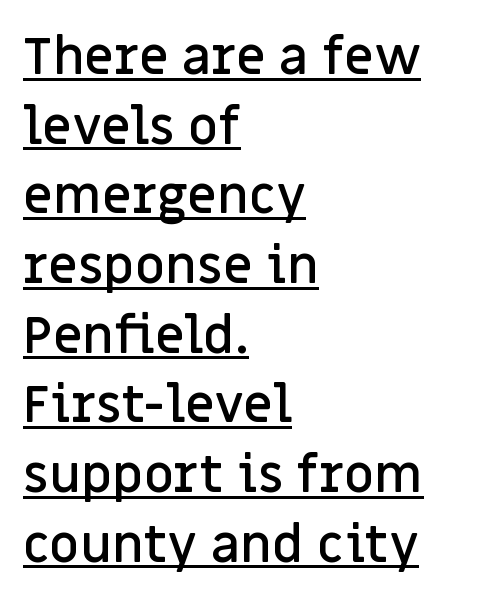
{"serif": "no", "italic": "no", "bold": "semi", "weight": "semibold", "width": "normal", "stroke_contrast": "low", "x_height": "large", "monospaced": "no", "underline": "yes", "align": "left", "line_spacing": "normal", "line_spacing_ratio": 1.34, "letter_spacing": "normal", "letter_spacing_em": 0.0, "glyph_px": 52}
